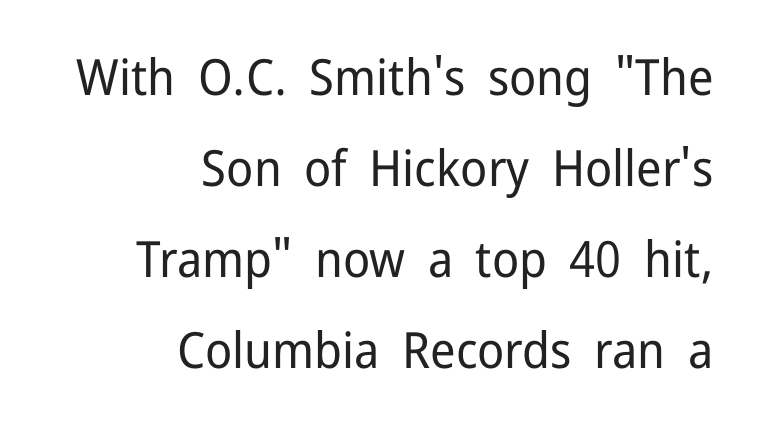
Note: no serifs on the glyphs. In terms of letterspacing, this is plain default setting. Tall strokes in this sample are plumb rather than angled. Here the designer chose a conventional face with non-uniform glyph widths.
